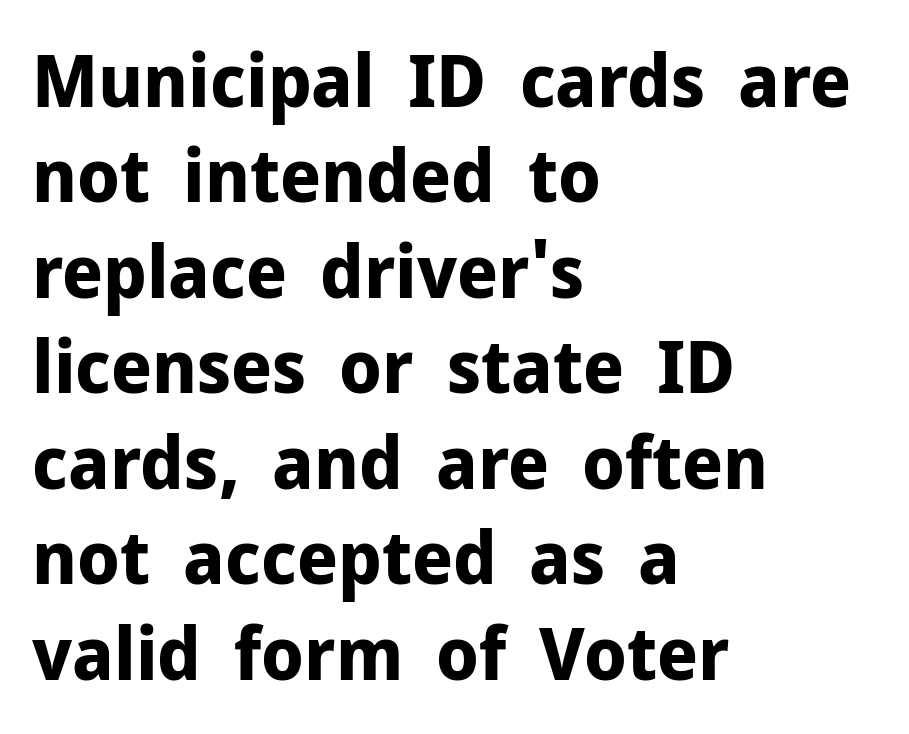
The image shows 74 px bold sans-serif type, upright; set left-aligned, normal line spacing (1.29x), normal letter spacing, not underlined; low stroke contrast and a medium x-height.
